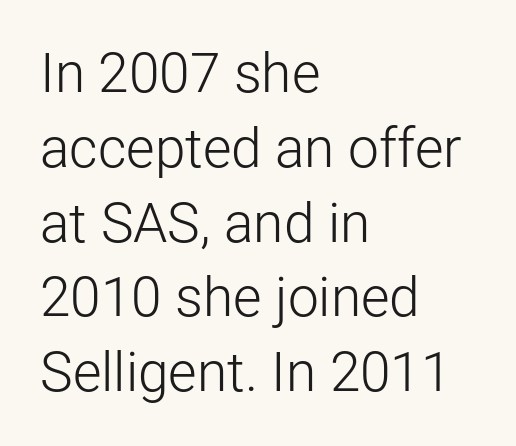
The image shows 55 px light sans-serif type, upright; set left-aligned, normal line spacing (1.36x), normal letter spacing, not underlined; low stroke contrast and a medium x-height.
